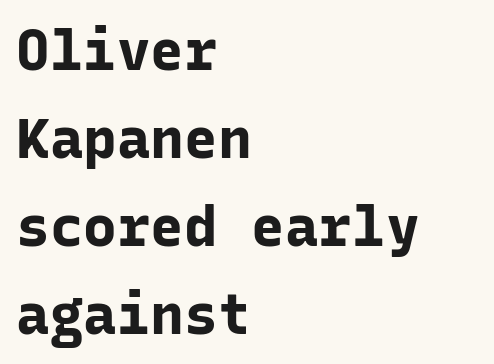
The image shows 56 px bold sans-serif type, upright, monospaced; set left-aligned, normal line spacing (1.57x), normal letter spacing, not underlined; low stroke contrast and a medium x-height.
